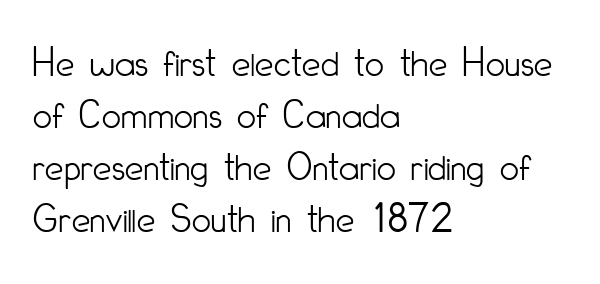
The image shows 42 px light, condensed sans-serif type, upright; set left-aligned, line spacing 1.24x, normal letter spacing, not underlined; low stroke contrast and a small x-height.
